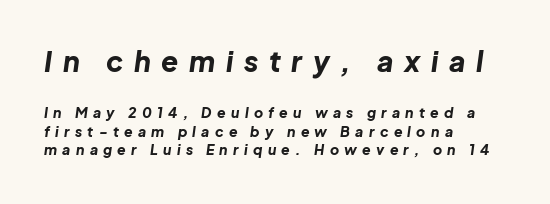
Q: Is the text bold? A: Yes.
Q: Is the text italic (slanted)? A: Yes, it leans right by about 8 degrees.
Q: Is the text underlined? A: No.
Q: How is the paragraph aligned? A: Left-aligned.
Q: Is the spacing between letters normal or unusually wide? A: Unusually wide.
Q: Is the spacing between lines tight, normal or loose? A: Normal.
Q: Which block of text is set in a larger size, the first (top) or the second (bottom)? A: The first (top) one.
Q: Width (condensed, normal, or wide)? A: Normal.
Q: Stroke contrast? A: Low.
Q: x-height? A: Medium.
Q: Monospaced? A: No.
